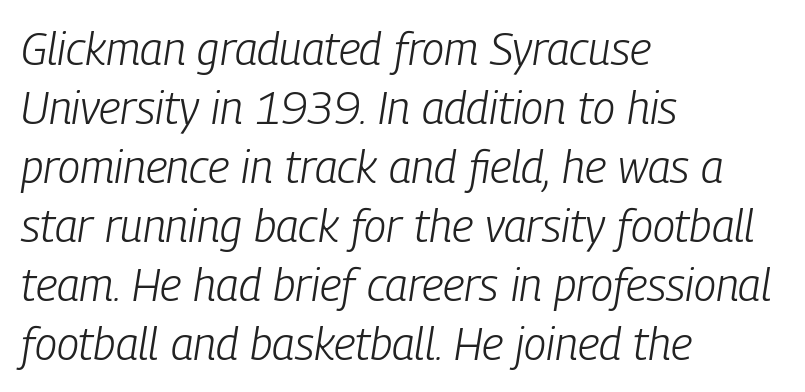
The image shows 45 px light, condensed type, italic (leaning right); set left-aligned, normal line spacing (1.31x), normal letter spacing, not underlined; low stroke contrast and a medium x-height.
